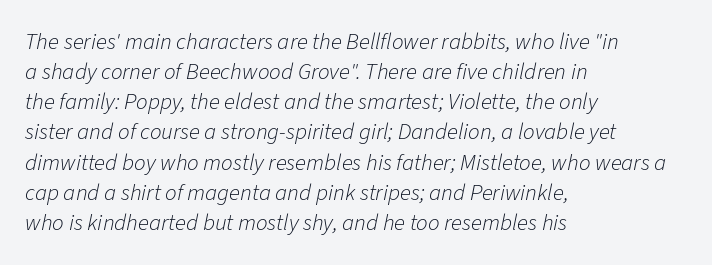
Q: Is the text bold? A: No.
Q: Is the text italic (slanted)? A: Yes, it leans right by about 11 degrees.
Q: Is the text underlined? A: No.
Q: How is the paragraph aligned? A: Left-aligned.
Q: Is the spacing between letters normal or unusually wide? A: Normal.
Q: Is the spacing between lines tight, normal or loose? A: Normal.
